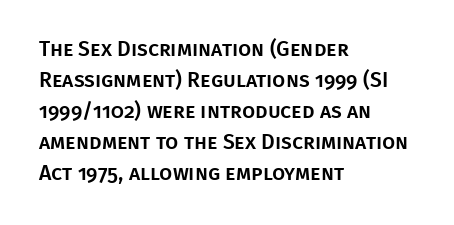
The image shows 21 px text type, upright; set left-aligned, normal line spacing (1.48x), normal letter spacing, not underlined.
